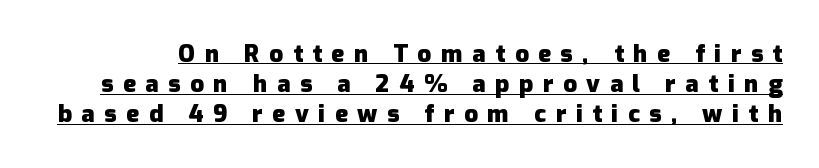
Q: Is the text bold? A: Yes.
Q: Is the text italic (slanted)? A: No, it is upright.
Q: Is the text underlined? A: Yes.
Q: Is the spacing between letters normal or unusually wide? A: Unusually wide.
Q: Is the spacing between lines tight, normal or loose? A: Normal.
